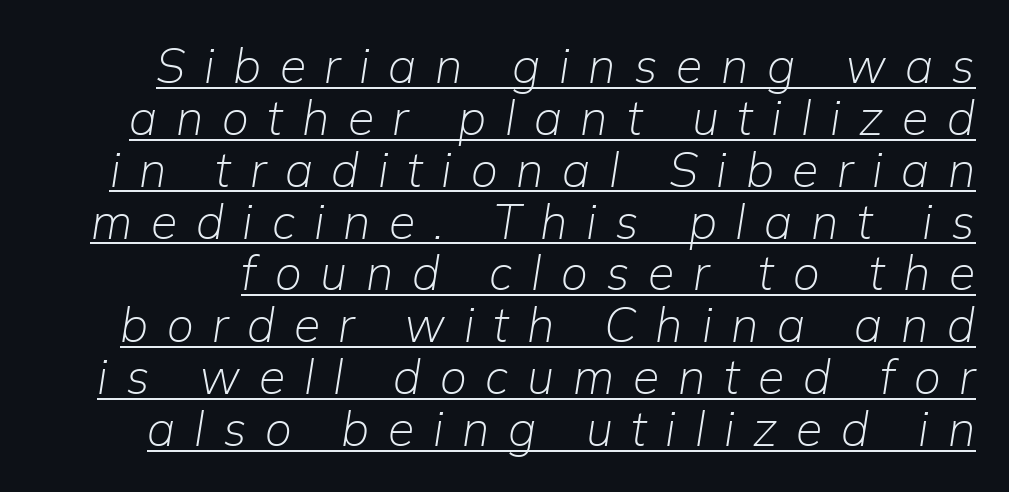
{"italic": "yes", "lean": "right", "slant_degrees": 9, "bold": "no", "weight": "light", "width": "normal", "stroke_contrast": "low", "x_height": "medium", "monospaced": "no", "underline": "yes", "line_spacing": "tight", "line_spacing_ratio": 1.08, "letter_spacing": "wide", "letter_spacing_em": 0.39, "glyph_px": 48}
